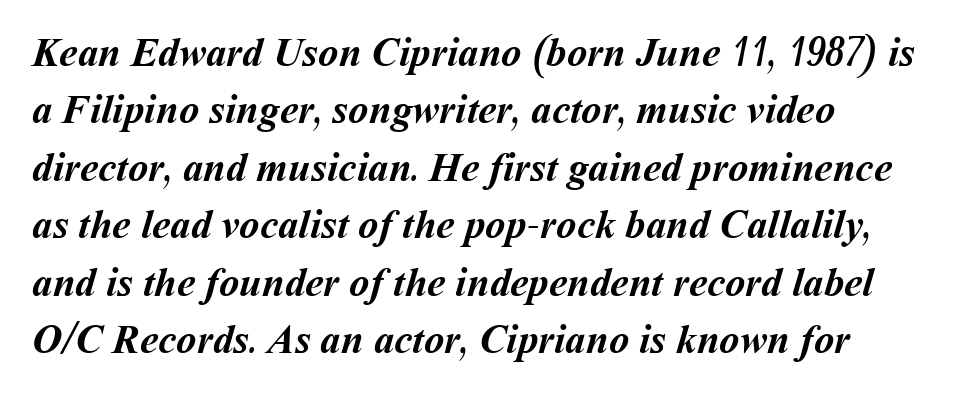
The image shows 41 px semibold type; set left-aligned, normal line spacing (1.4x), normal letter spacing, not underlined; medium stroke contrast and a medium x-height.
